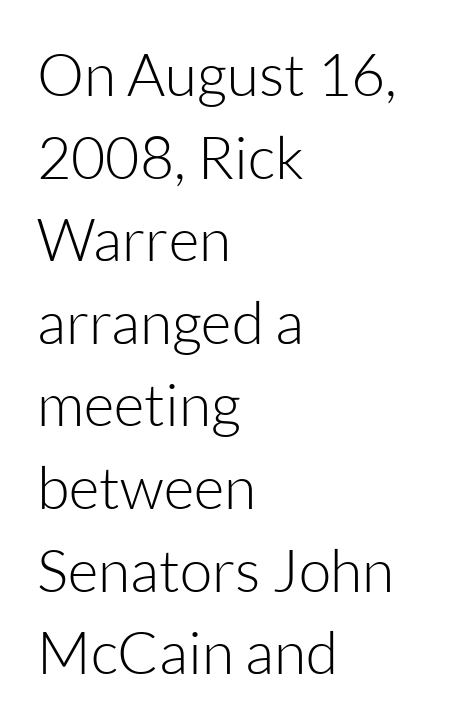
{"serif": "no", "italic": "no", "bold": "no", "weight": "light", "width": "normal", "stroke_contrast": "low", "x_height": "medium", "monospaced": "no", "underline": "no", "align": "left", "line_spacing": "normal", "line_spacing_ratio": 1.4, "letter_spacing": "normal", "letter_spacing_em": 0.0, "glyph_px": 59}
